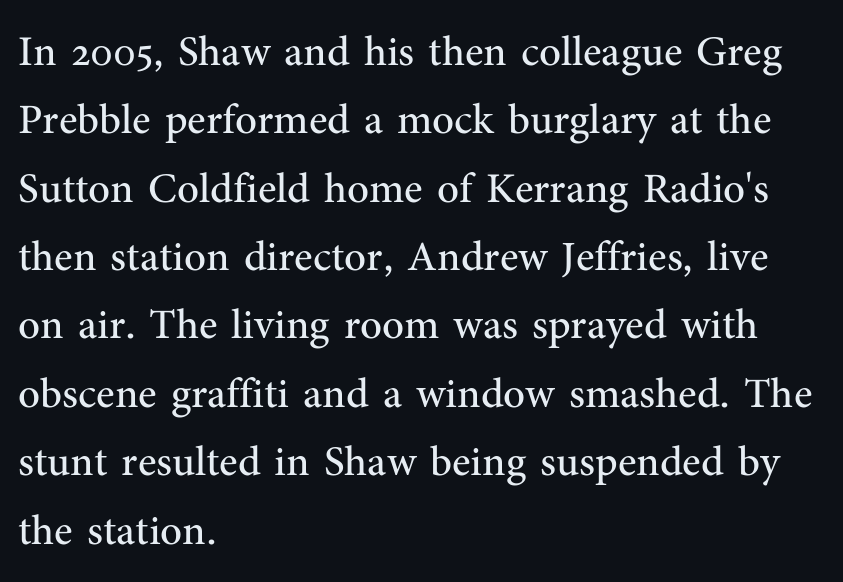
{"serif": "yes", "italic": "no", "bold": "no", "weight": "regular", "width": "normal", "stroke_contrast": "medium", "x_height": "medium", "monospaced": "no", "underline": "no", "align": "left", "line_spacing": "normal", "line_spacing_ratio": 1.59, "letter_spacing": "normal", "letter_spacing_em": 0.0, "glyph_px": 43}
